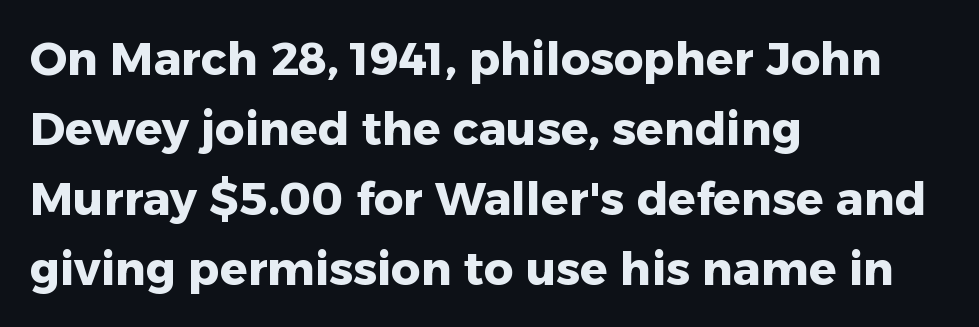
The image shows 46 px heavy sans-serif type, upright; set left-aligned, normal line spacing (1.52x), normal letter spacing, not underlined; low stroke contrast and a medium x-height.
